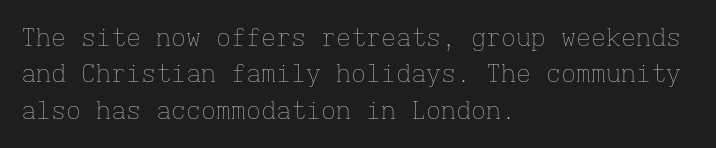
{"italic": "no", "bold": "no", "underline": "no", "align": "left", "line_spacing": "normal", "line_spacing_ratio": 1.46, "letter_spacing": "normal", "letter_spacing_em": 0.0, "glyph_px": 25}
